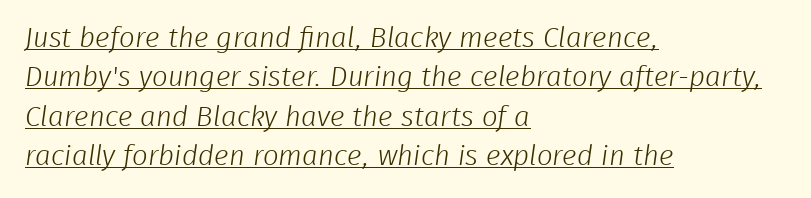
{"serif": "no", "bold": "no", "weight": "light", "width": "normal", "stroke_contrast": "low", "x_height": "medium", "monospaced": "no", "underline": "yes", "align": "left", "line_spacing": "normal", "line_spacing_ratio": 1.41, "letter_spacing": "normal", "letter_spacing_em": 0.0, "glyph_px": 28}
